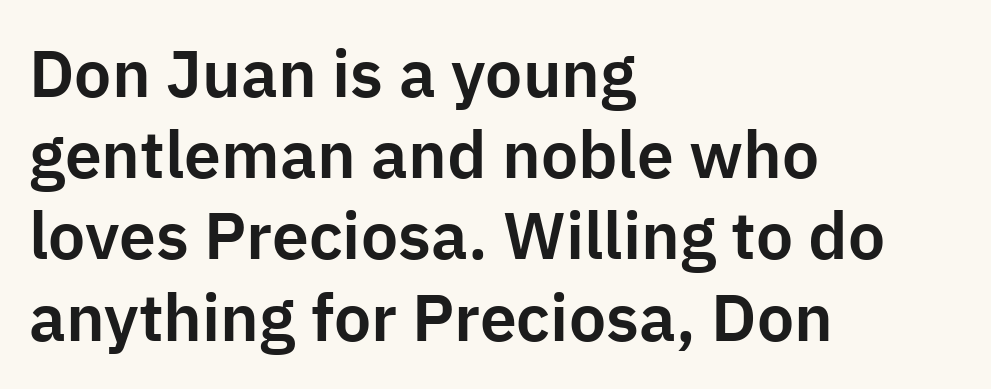
{"serif": "no", "italic": "no", "width": "normal", "stroke_contrast": "low", "x_height": "medium", "monospaced": "no", "underline": "no", "align": "left", "line_spacing_ratio": 1.23, "letter_spacing": "normal", "letter_spacing_em": 0.0, "glyph_px": 66}
